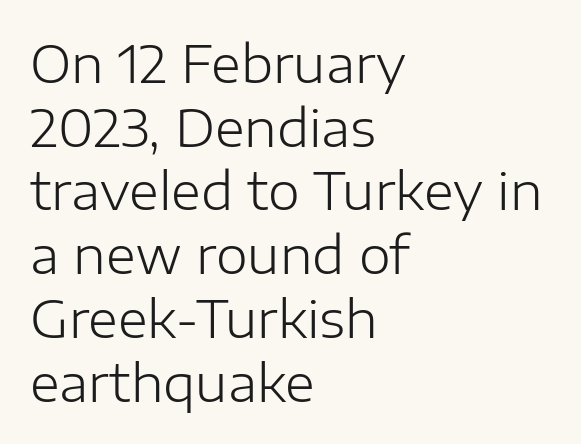
The passage shown is not underscored anywhere. These lines stack with their left ends in a neat column. These glyphs show unthickened strokes, regular width or finer. A sans-serif font was chosen for this passage. Rows of type keep a routine distance in the vertical direction.
